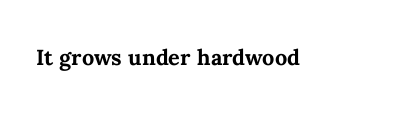
The image shows 29 px semibold type, upright; set normal letter spacing, not underlined; medium stroke contrast and a medium x-height.
